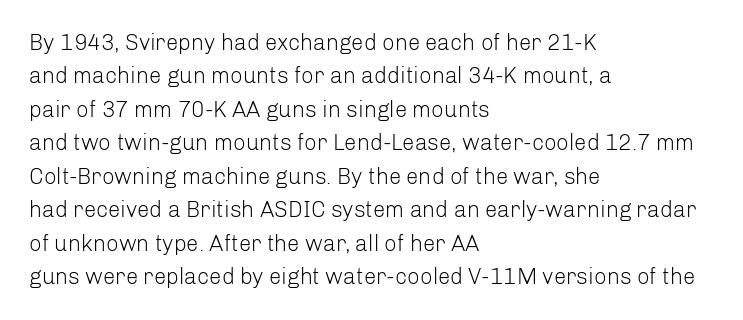
The image shows 22 px text type, upright; set left-aligned, normal line spacing (1.52x), normal letter spacing, not underlined.
